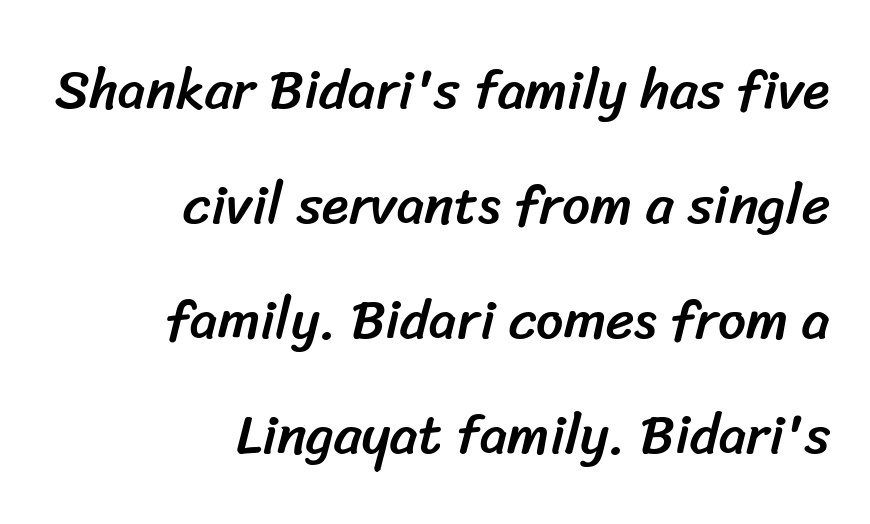
The image shows 55 px sans-serif type; set right-aligned, loose line spacing (2.09x), normal letter spacing, not underlined; low stroke contrast and a medium x-height.
